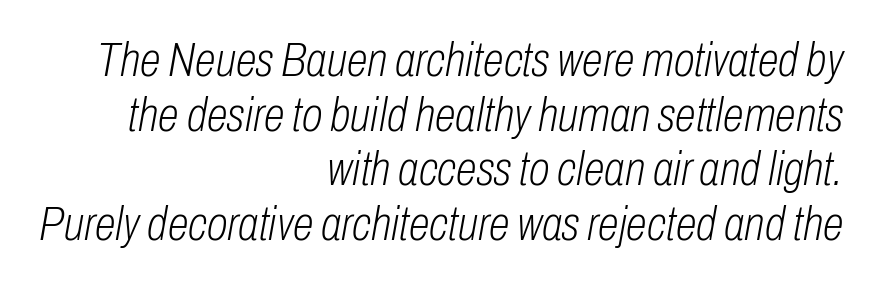
{"italic": "yes", "lean": "right", "slant_degrees": 10, "bold": "no", "weight": "light", "width": "condensed", "stroke_contrast": "low", "x_height": "medium", "monospaced": "no", "underline": "no", "align": "right", "line_spacing": "tight", "line_spacing_ratio": 1.14, "letter_spacing": "normal", "letter_spacing_em": 0.0, "glyph_px": 48}
